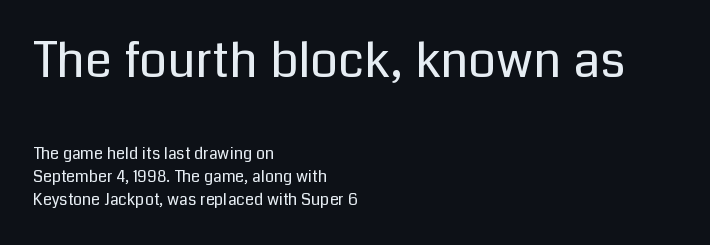
A light-to-regular cut is what we see here. The line texture is even and compact thanks to regular tracking. Notice how the passage keeps a crisp vertical edge on the left only. In terms of leading, this rendering sits right in the middle.
